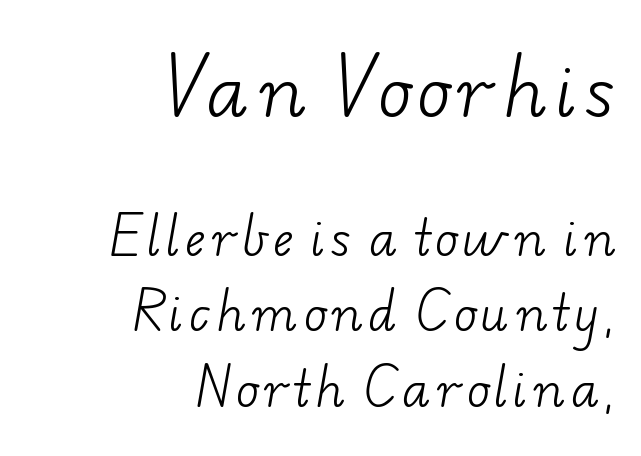
{"serif": "yes", "bold": "no", "weight": "light", "width": "wide", "stroke_contrast": "low", "x_height": "small", "monospaced": "no", "underline": "no", "align": "right", "line_spacing": "normal", "line_spacing_ratio": 1.61, "larger_block": "first", "size_ratio": 1.49, "glyph_px": 70}
